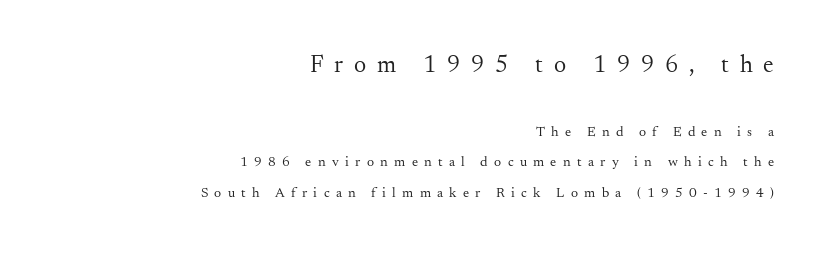
The image shows 24 px text type, upright; set right-aligned, loose line spacing (2.16x), unusually wide letter spacing (+0.45 em), not underlined; the first (top) block is 1.71x larger.
